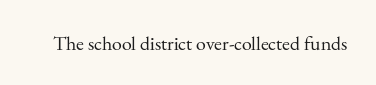
Posture: upright roman. Short note: letters normally spaced. The weight would be labelled regular, book, light, or lighter still. Lines of text with bare space underneath.
